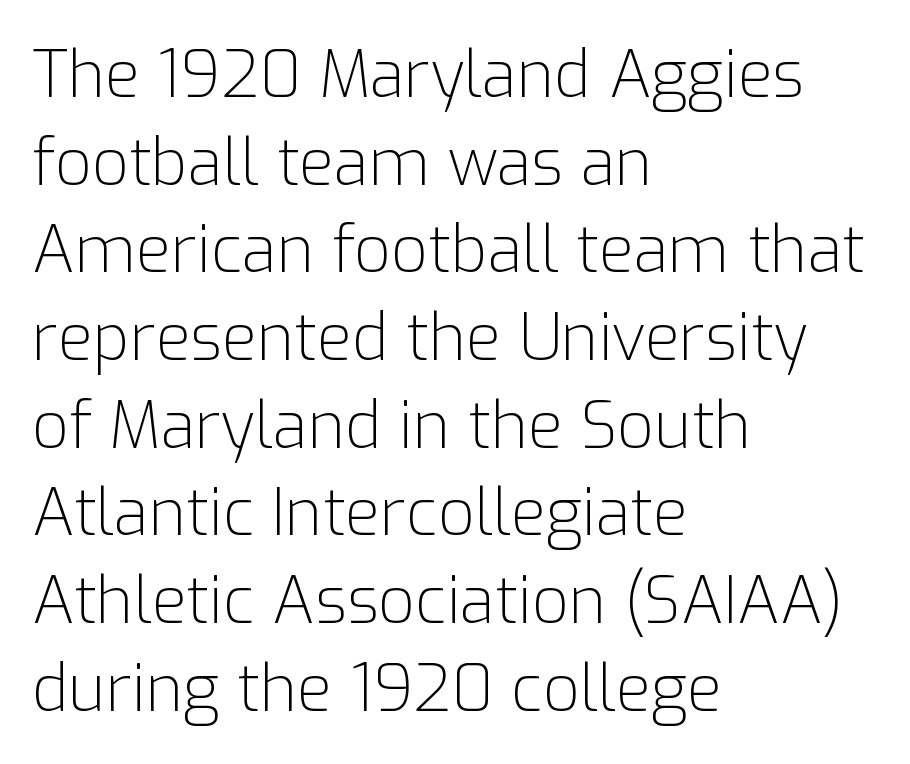
Just letters on the line, the space beneath them empty. Is this a fixed-width face? No — the glyphs have proportional, varying widths. The rendering anchors every line to the left-hand side. The block of text has a typical density, with ordinary space between rows. Students, note that the glyphs here touch the page at normal intervals. Compared with a typical body face, this is equally light or lighter still.
